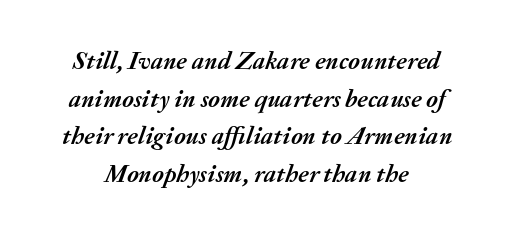
Q: Is the text bold? A: Yes.
Q: Is the text italic (slanted)? A: Yes, it leans right by about 20 degrees.
Q: Is the text underlined? A: No.
Q: How is the paragraph aligned? A: Centered.
Q: Is the spacing between letters normal or unusually wide? A: Normal.
Q: Is the spacing between lines tight, normal or loose? A: Normal.
